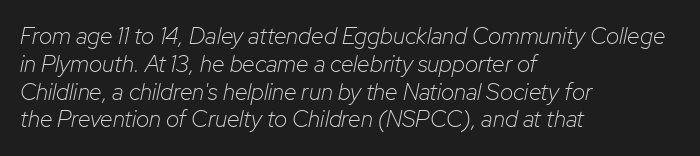
Alignment: flush left. The glyphs are unaccompanied by any horizontal stroke below them. Vertical stems look standard width or narrower in stroke. Quick note: italic. Compared with typical body copy, the letter spacing here is the same.
